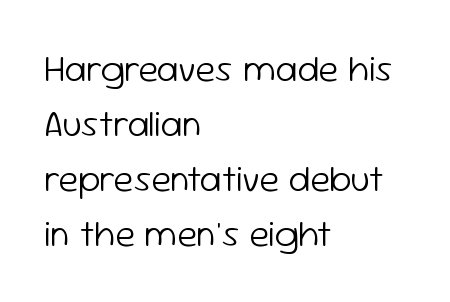
The image shows 37 px light sans-serif type, upright; set left-aligned, normal line spacing (1.49x), normal letter spacing, not underlined; low stroke contrast and a medium x-height.
